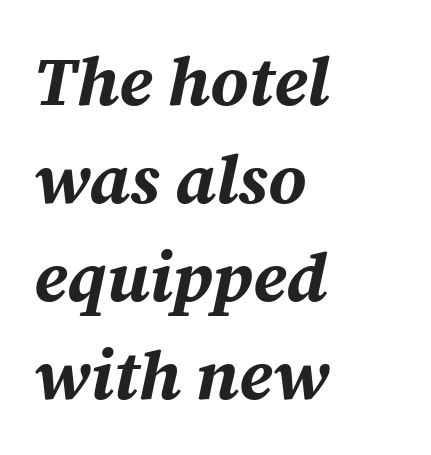
{"italic": "yes", "lean": "right", "slant_degrees": 12, "bold": "yes", "weight": "bold", "width": "normal", "stroke_contrast": "medium", "x_height": "medium", "monospaced": "no", "underline": "no", "align": "left", "line_spacing": "normal", "line_spacing_ratio": 1.42, "letter_spacing": "normal", "letter_spacing_em": 0.0, "glyph_px": 69}
